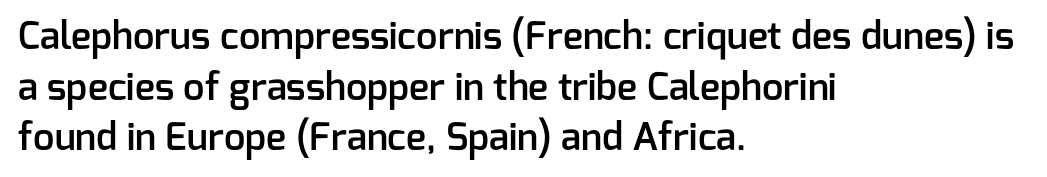
{"serif": "no", "italic": "no", "bold": "semi", "weight": "semibold", "width": "normal", "stroke_contrast": "low", "x_height": "medium", "monospaced": "no", "underline": "no", "align": "left", "line_spacing": "normal", "line_spacing_ratio": 1.33, "letter_spacing": "normal", "letter_spacing_em": 0.0, "glyph_px": 38}
